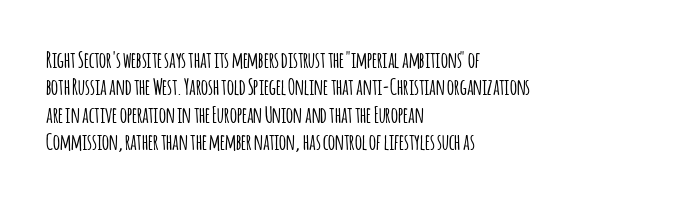
The image shows 22 px text type, upright; set left-aligned, normal line spacing (1.25x), normal letter spacing, not underlined.
